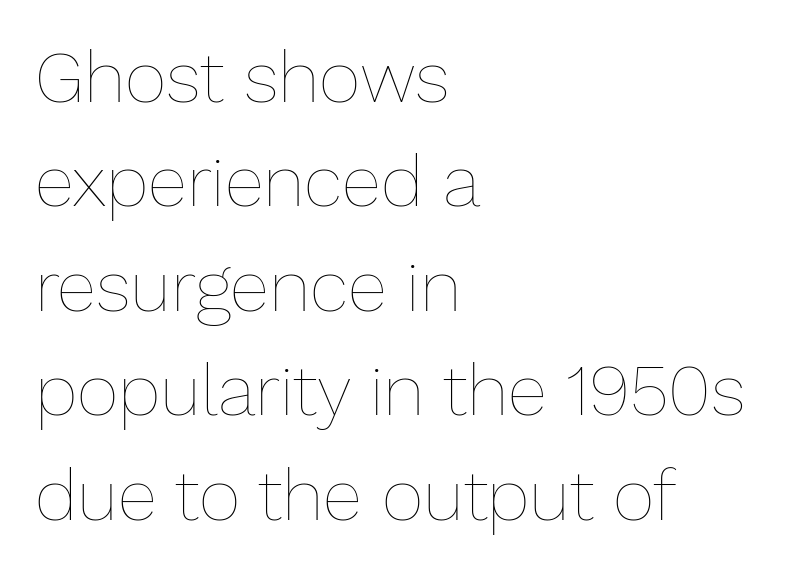
The image shows 72 px thin type, upright; set left-aligned, normal line spacing (1.45x), normal letter spacing, not underlined; low stroke contrast and a medium x-height.
